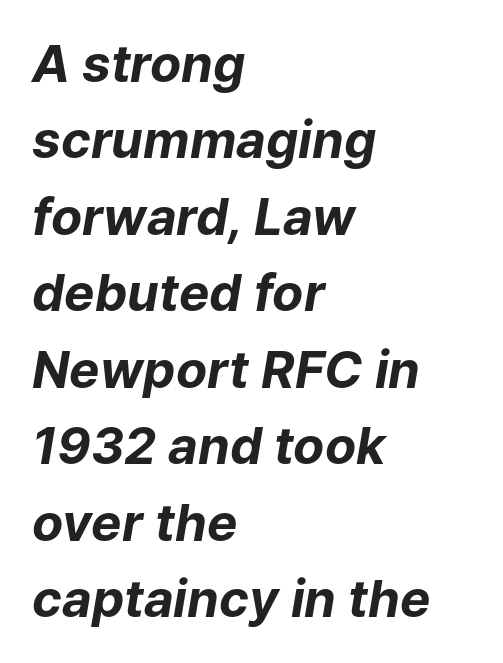
The tracking reads as untouched default to a designer's eye. Any mark beneath the type? The region is blank. Notice how descenders clear the ascenders below comfortably — that's standard leading. Where is the straight margin? On the left. Weight check: bold — yes, fully. Varying glyph widths throughout — classic text-font behaviour.
